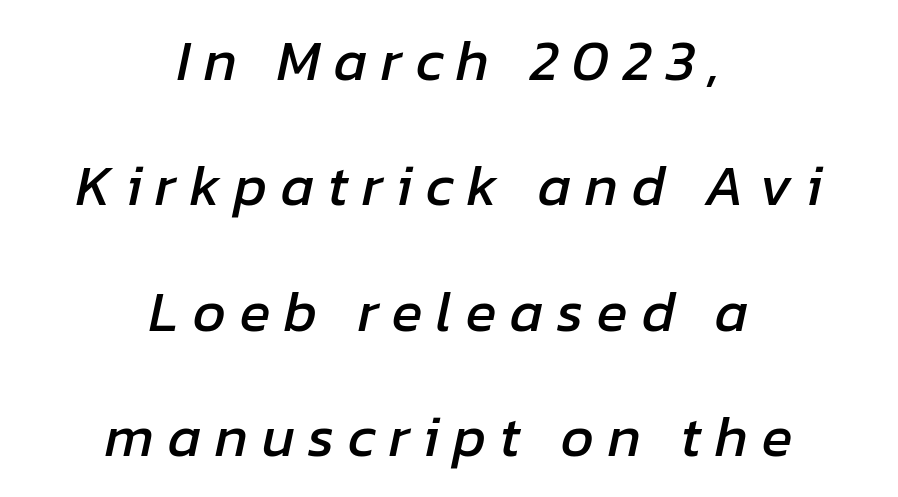
The image shows 57 px text type, italic (leaning right); set centered, loose line spacing (2.2x), unusually wide letter spacing (+0.24 em), not underlined; low stroke contrast and a medium x-height.
